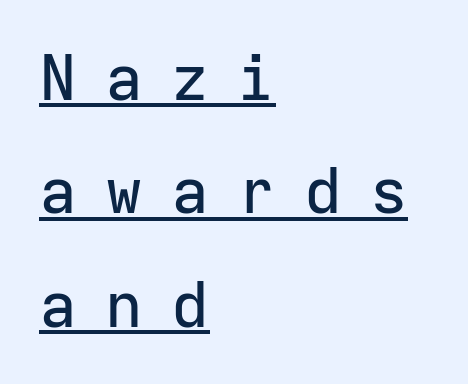
The image shows 63 px sans-serif type, upright, monospaced; set left-aligned, line spacing 1.8x, unusually wide letter spacing (+0.45 em), underlined; low stroke contrast and a medium x-height.
